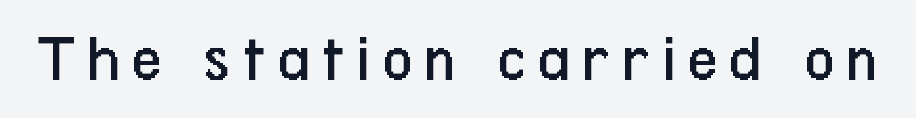
Posture: upright roman. The characters display no serif detailing; their extremities are plain. The face used here is proportionally spaced, like ordinary book or web type. The passage shown is not underscored anywhere.
